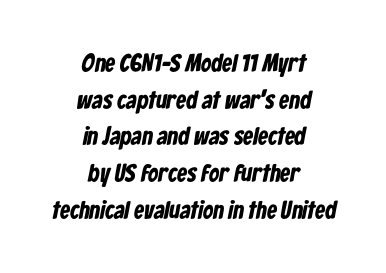
This rendering leaves character spacing at its baseline value. Typeset on center — no edge is straight. The leading is moderate, giving the passage an even texture. Every letter is thick-stroked: bold, no question.
